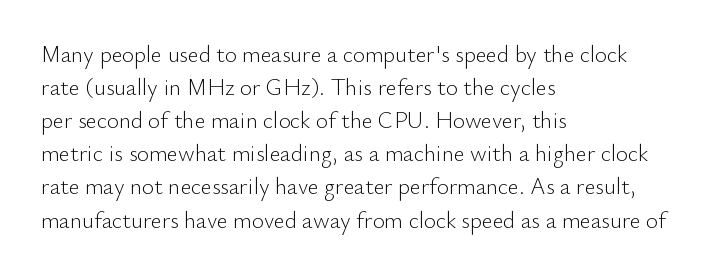
{"italic": "no", "bold": "no", "underline": "no", "align": "left", "line_spacing": "normal", "line_spacing_ratio": 1.44, "letter_spacing": "normal", "letter_spacing_em": 0.0, "glyph_px": 23}
